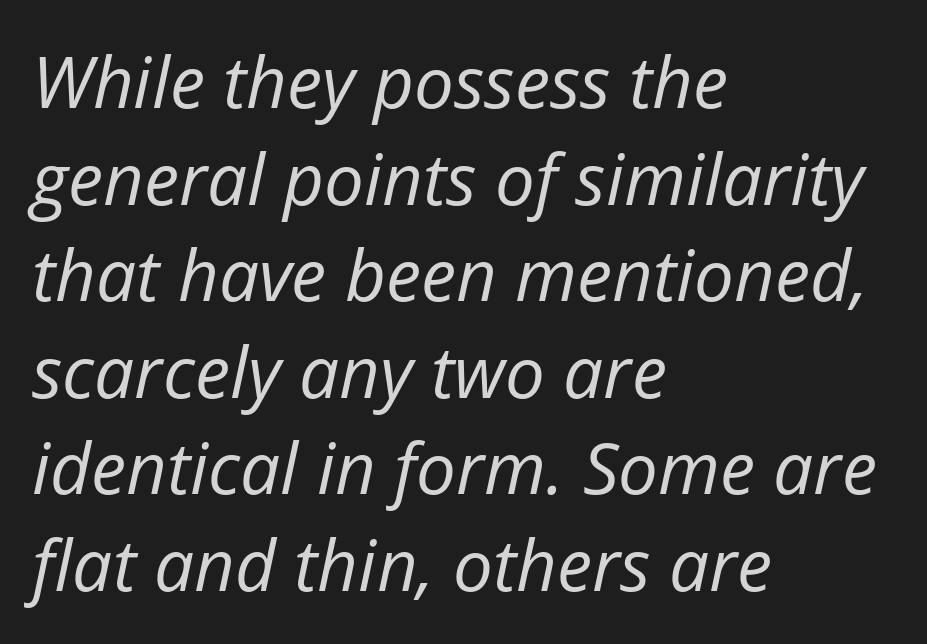
Descenders are the only things crossing below the line. Nothing heavy about these letters — not bold at all. Normally led — the rows are evenly, conventionally spaced. Is this a fixed-width face? No — the glyphs have proportional, varying widths. Tall strokes in this sample are angled rather than plumb.
